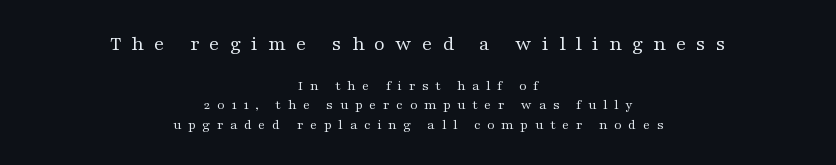
Q: Is the text bold? A: No.
Q: Is the text italic (slanted)? A: No, it is upright.
Q: Is the text underlined? A: No.
Q: How is the paragraph aligned? A: Centered.
Q: Is the spacing between letters normal or unusually wide? A: Unusually wide.
Q: Is the spacing between lines tight, normal or loose? A: Normal.
Q: Which block of text is set in a larger size, the first (top) or the second (bottom)? A: The first (top) one.
